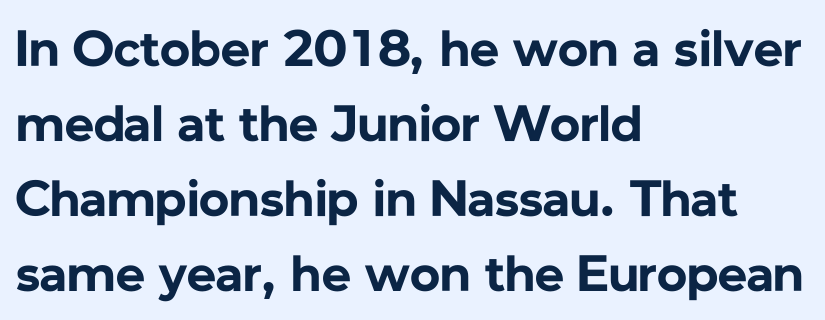
{"serif": "no", "italic": "no", "bold": "yes", "weight": "bold", "width": "normal", "stroke_contrast": "low", "x_height": "medium", "monospaced": "no", "underline": "no", "align": "left", "line_spacing": "normal", "line_spacing_ratio": 1.47, "letter_spacing": "normal", "letter_spacing_em": 0.0, "glyph_px": 51}
